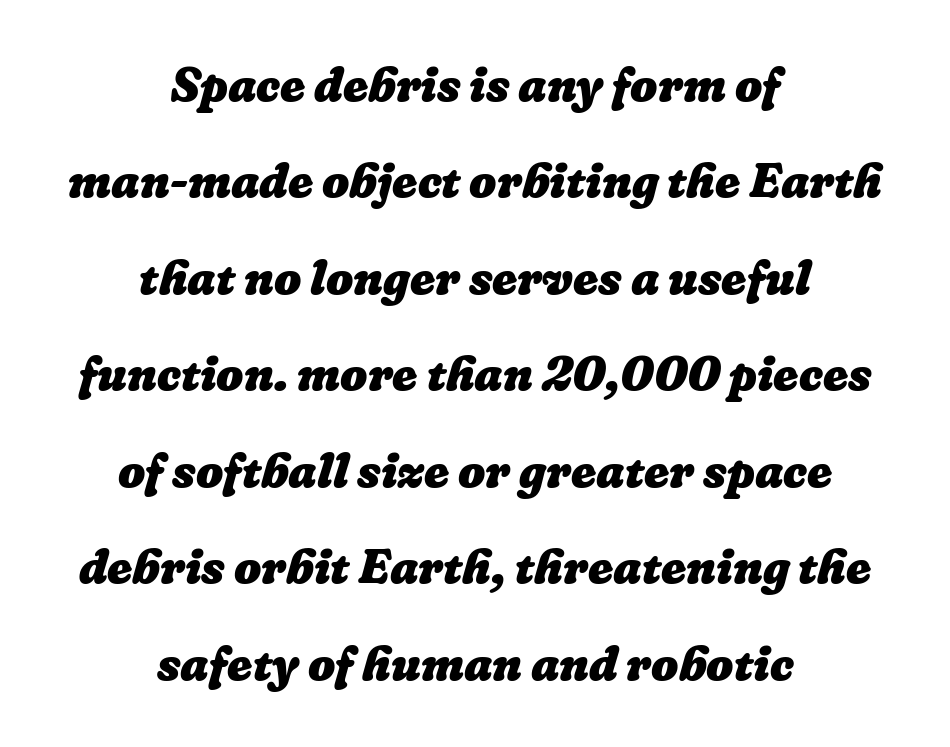
Typographic density is high because the face is bold. The line texture is even and compact thanks to regular tracking. Each letter keeps its own natural width here, so spacing adapts to shape. Underline: absent.
